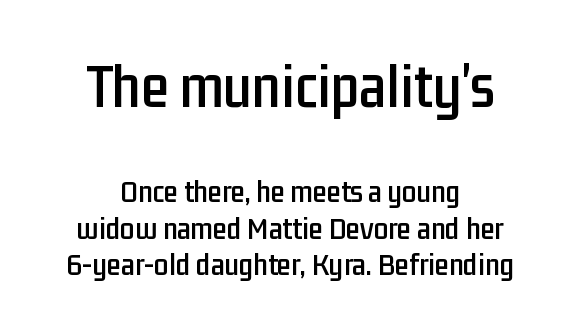
The image shows 63 px condensed sans-serif type, upright; set centered, tight line spacing (1.14x), normal letter spacing, not underlined; the first (top) block is 1.97x larger; low stroke contrast and a medium x-height.
